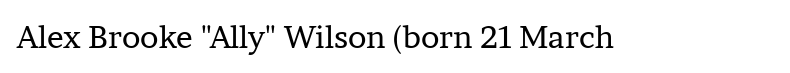
The image shows 31 px regular-weight serif type, upright; set normal letter spacing, not underlined; low stroke contrast and a medium x-height.
